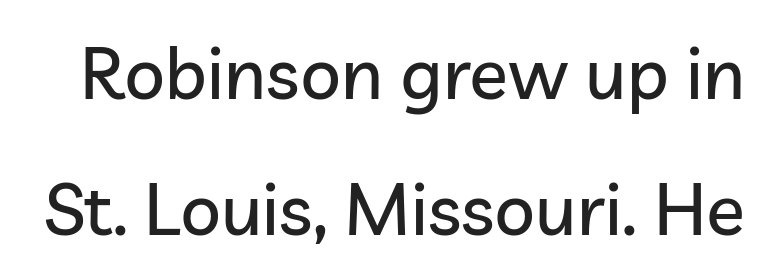
{"serif": "no", "italic": "no", "width": "normal", "stroke_contrast": "low", "x_height": "medium", "monospaced": "no", "underline": "no", "line_spacing_ratio": 1.89, "letter_spacing": "normal", "letter_spacing_em": 0.0, "glyph_px": 72}
